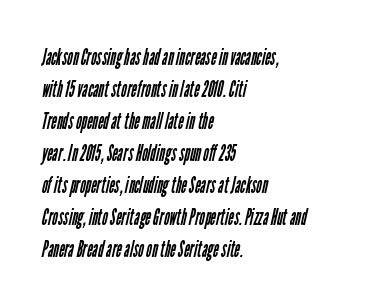
Q: Is the text bold? A: No.
Q: Is the text underlined? A: No.
Q: How is the paragraph aligned? A: Left-aligned.
Q: Is the spacing between letters normal or unusually wide? A: Normal.
Q: Is the spacing between lines tight, normal or loose? A: Normal.
